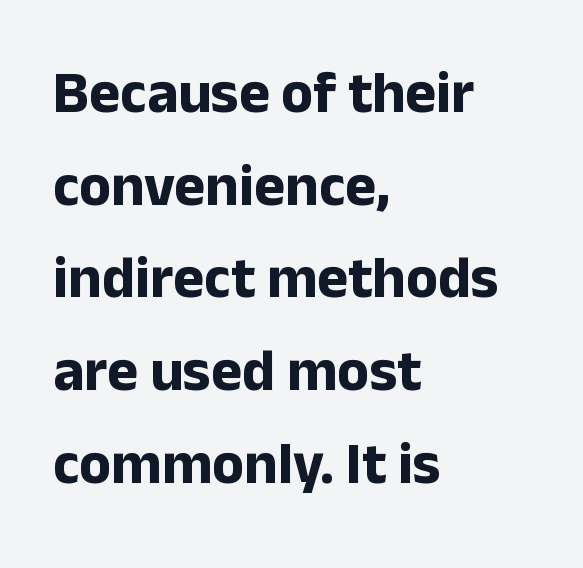
Q: Is the text bold? A: Yes.
Q: Is the text italic (slanted)? A: No, it is upright.
Q: Is the typeface a serif or a sans-serif typeface? A: Sans-serif.
Q: Is the text underlined? A: No.
Q: How is the paragraph aligned? A: Left-aligned.
Q: Is the spacing between letters normal or unusually wide? A: Normal.
Q: Is the spacing between lines tight, normal or loose? A: Normal.
Q: Width (condensed, normal, or wide)? A: Normal.
Q: Stroke contrast? A: Low.
Q: x-height? A: Medium.
Q: Monospaced? A: No.
